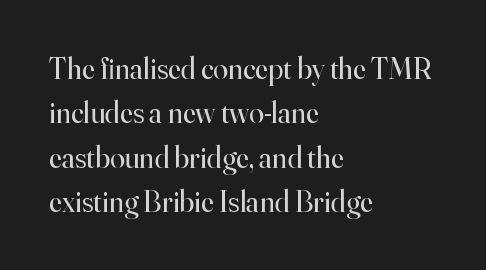
Tracking value appears to be zero — textbook default spacing. A light-to-regular cut is what we see here. The designer left line spacing at the default. Little horizontal feet cap the strokes, marking this as serif type.
